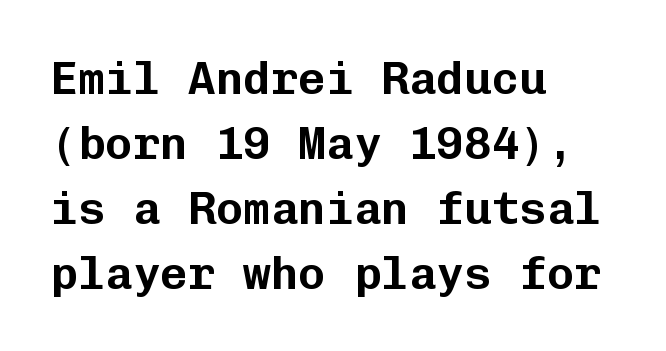
The image shows 46 px sans-serif type, upright, monospaced; set left-aligned, normal line spacing (1.41x), normal letter spacing, not underlined; low stroke contrast and a medium x-height.
